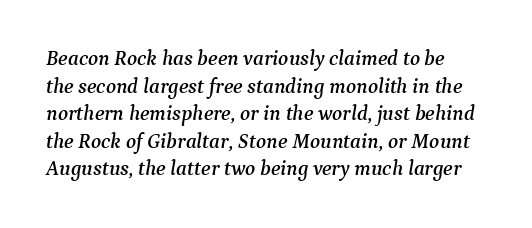
{"italic": "yes", "lean": "right", "slant_degrees": 9, "underline": "no", "line_spacing": "normal", "line_spacing_ratio": 1.31, "letter_spacing": "normal", "letter_spacing_em": 0.0, "glyph_px": 21}
